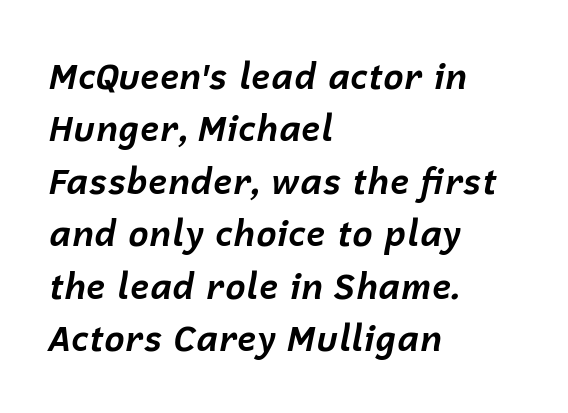
{"italic": "yes", "lean": "right", "slant_degrees": 12, "bold": "yes", "weight": "bold", "width": "normal", "stroke_contrast": "low", "x_height": "medium", "monospaced": "no", "underline": "no", "align": "left", "line_spacing": "normal", "line_spacing_ratio": 1.5, "letter_spacing": "normal", "letter_spacing_em": 0.0, "glyph_px": 35}
